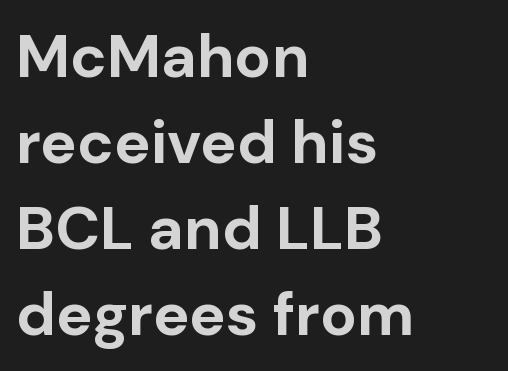
{"serif": "no", "italic": "no", "bold": "yes", "weight": "bold", "width": "normal", "stroke_contrast": "low", "x_height": "medium", "monospaced": "no", "underline": "no", "align": "left", "line_spacing": "normal", "line_spacing_ratio": 1.41, "letter_spacing": "normal", "letter_spacing_em": 0.0, "glyph_px": 61}
